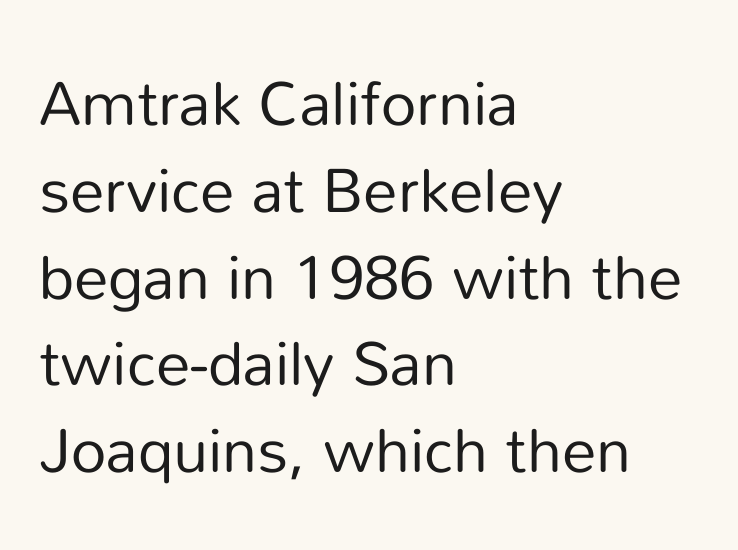
Q: Is the text bold? A: No.
Q: Is the text italic (slanted)? A: No, it is upright.
Q: Is the typeface a serif or a sans-serif typeface? A: Sans-serif.
Q: Is the text underlined? A: No.
Q: How is the paragraph aligned? A: Left-aligned.
Q: Is the spacing between letters normal or unusually wide? A: Normal.
Q: Is the spacing between lines tight, normal or loose? A: Normal.
Q: Width (condensed, normal, or wide)? A: Normal.
Q: Stroke contrast? A: Low.
Q: x-height? A: Medium.
Q: Monospaced? A: No.
